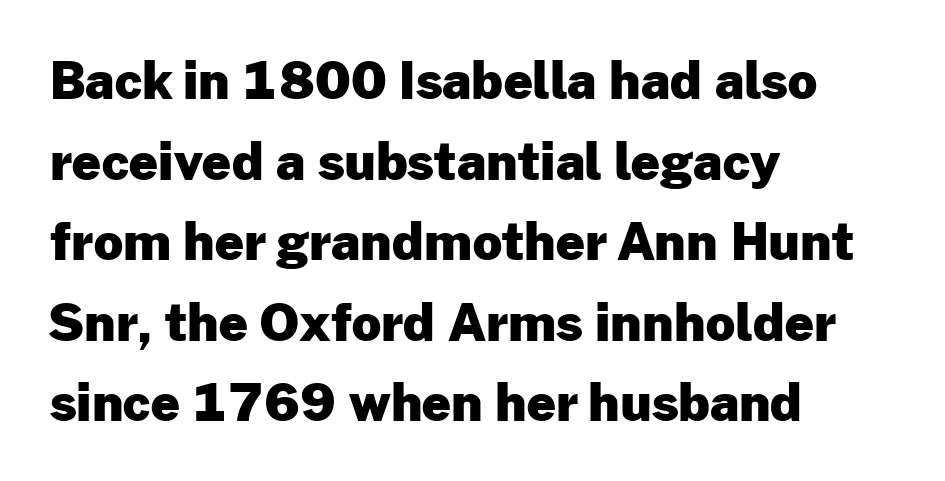
The image shows 51 px heavy sans-serif type, upright; set left-aligned, normal line spacing (1.58x), normal letter spacing, not underlined; low stroke contrast and a medium x-height.
